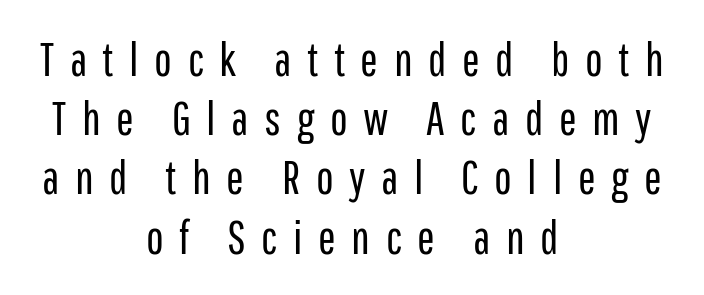
Q: Is the text bold? A: No.
Q: Is the text italic (slanted)? A: No, it is upright.
Q: Is the typeface a serif or a sans-serif typeface? A: Sans-serif.
Q: Is the text underlined? A: No.
Q: How is the paragraph aligned? A: Centered.
Q: Is the spacing between letters normal or unusually wide? A: Unusually wide.
Q: Is the spacing between lines tight, normal or loose? A: Normal.
Q: Width (condensed, normal, or wide)? A: Condensed.
Q: Stroke contrast? A: Low.
Q: x-height? A: Medium.
Q: Monospaced? A: No.
